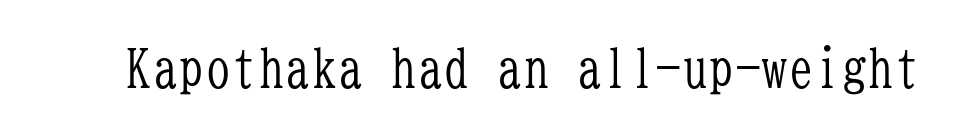
The image shows 53 px light, condensed serif type, upright, monospaced; set normal letter spacing, not underlined; low stroke contrast and a medium x-height.
